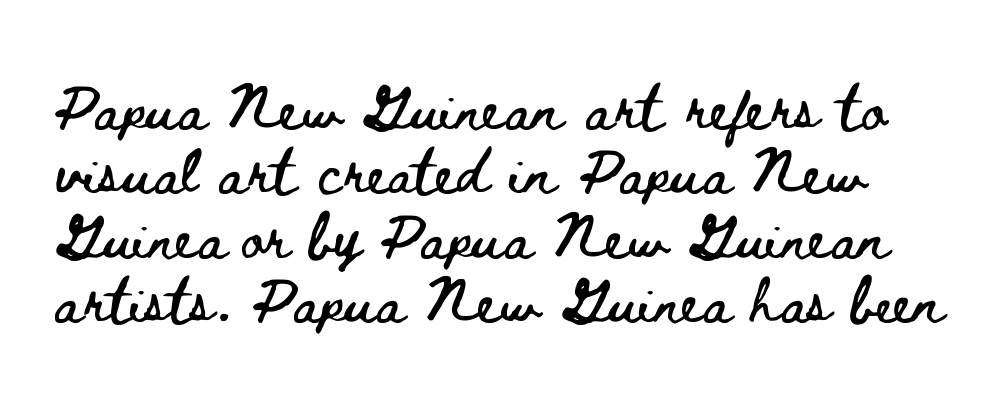
Q: Is the text underlined? A: No.
Q: Is the spacing between letters normal or unusually wide? A: Normal.
Q: Is the spacing between lines tight, normal or loose? A: Normal.
Q: Width (condensed, normal, or wide)? A: Wide.
Q: Stroke contrast? A: Low.
Q: x-height? A: Small.
Q: Monospaced? A: No.
